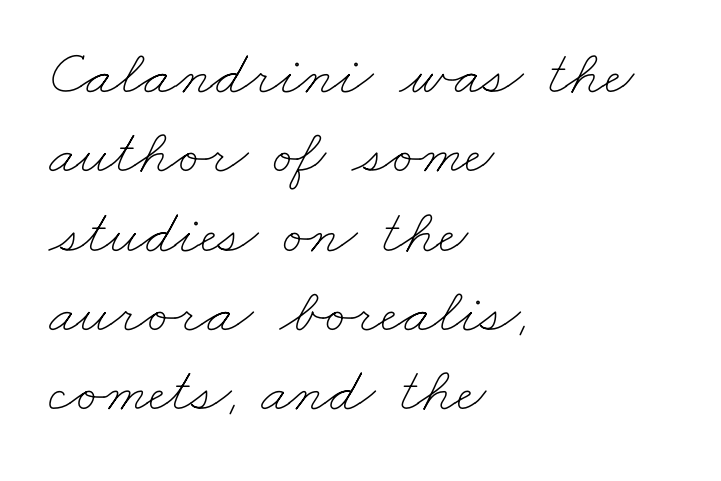
Every row of glyphs begins at an identical x-position on the left. Varying glyph widths throughout — classic text-font behaviour. What stands out about the letter spacing? Nothing — it is the standard amount. Just letters on the line, the space beneath them empty. A light-to-regular cut is what we see here.
